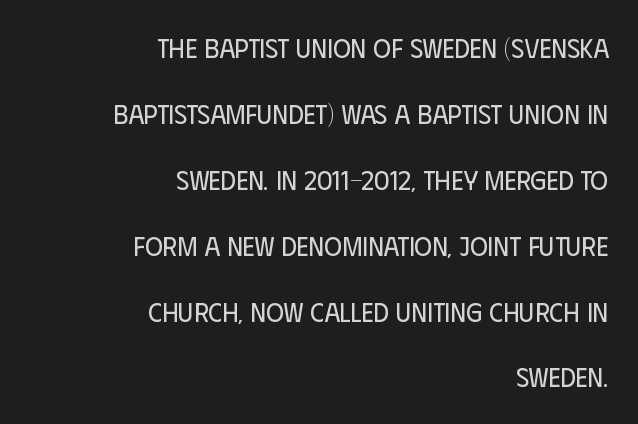
The image shows 27 px text type, upright; set right-aligned, loose line spacing (2.44x), normal letter spacing, not underlined.
